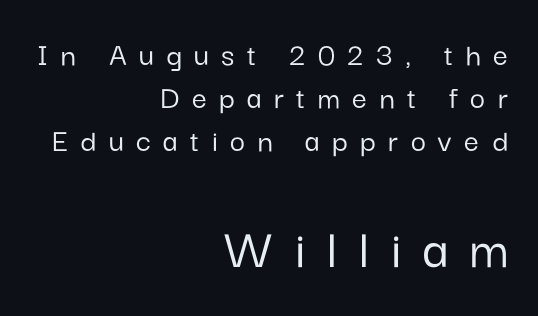
The image shows 58 px sans-serif type, upright; set right-aligned, normal line spacing (1.3x), unusually wide letter spacing (+0.38 em), not underlined; the second (bottom) block is 1.76x larger; low stroke contrast and a medium x-height.
